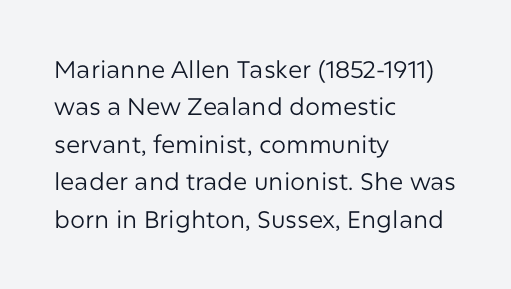
{"italic": "no", "bold": "no", "underline": "no", "align": "left", "line_spacing": "normal", "line_spacing_ratio": 1.56, "letter_spacing": "normal", "letter_spacing_em": 0.0, "glyph_px": 24}
